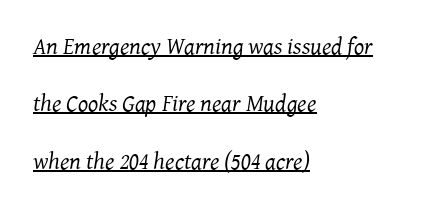
The image shows 24 px text type, italic (leaning right); set left-aligned, loose line spacing (2.39x), normal letter spacing, underlined.
